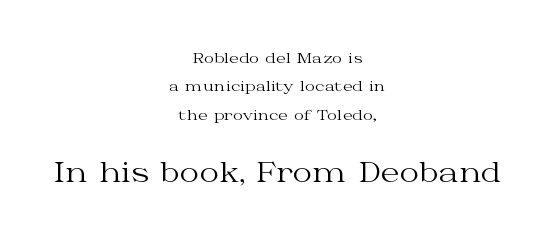
Does the copy run flush right? No — it is centered line by line. Look at the glyph heights: the lower group is clearly the bigger setting. The block of text is sparse from top to bottom, with ample space between rows. The type is set solid horizontally, with unmodified tracking.
